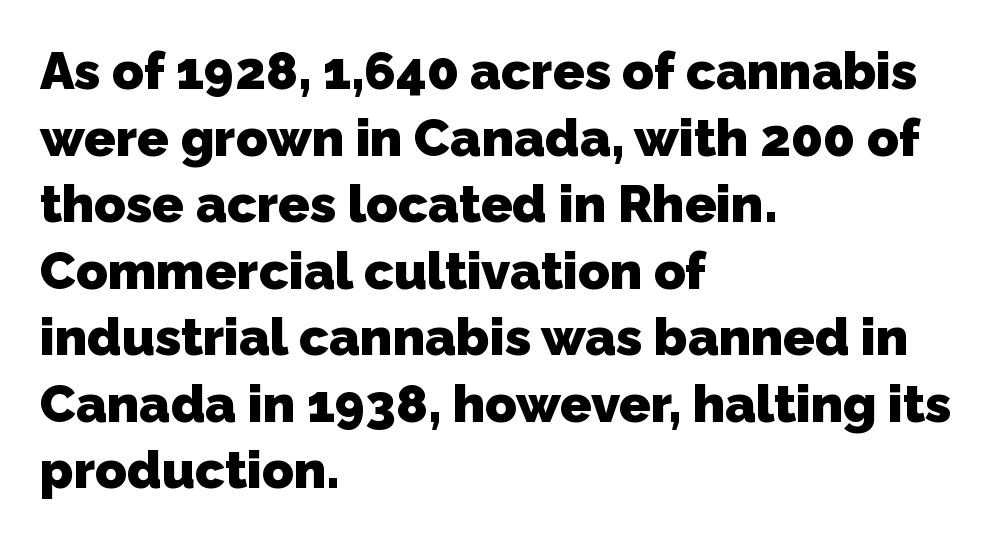
{"serif": "no", "bold": "yes", "weight": "heavy", "width": "normal", "stroke_contrast": "low", "x_height": "medium", "monospaced": "no", "underline": "no", "align": "left", "line_spacing": "normal", "line_spacing_ratio": 1.28, "letter_spacing": "normal", "letter_spacing_em": 0.0, "glyph_px": 52}
